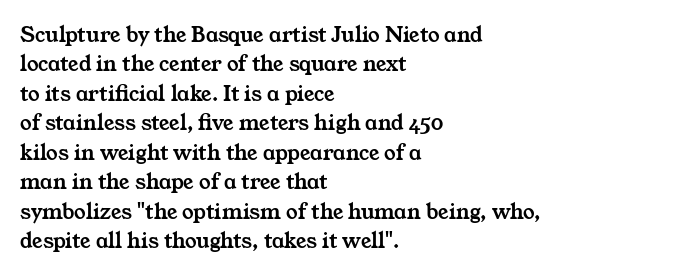
The baseline area is clear. In CSS terms this would be text-align: left. In terms of letterspacing, this is plain default setting. Interline gaps are of average width in this sample.
